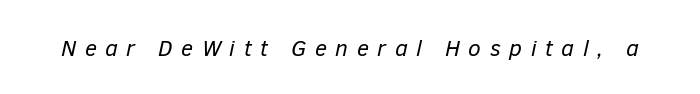
{"italic": "yes", "lean": "right", "slant_degrees": 12, "bold": "no", "underline": "no", "letter_spacing": "wide", "letter_spacing_em": 0.37, "glyph_px": 23}
